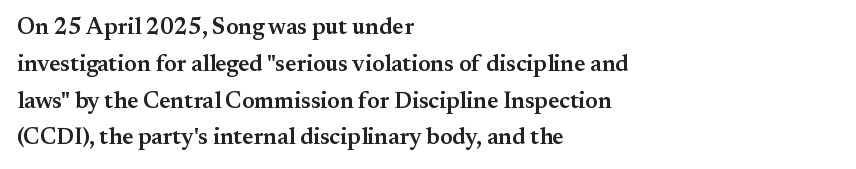
{"italic": "no", "bold": "semi", "underline": "no", "align": "left", "line_spacing": "normal", "line_spacing_ratio": 1.6, "letter_spacing": "normal", "letter_spacing_em": 0.0, "glyph_px": 23}
